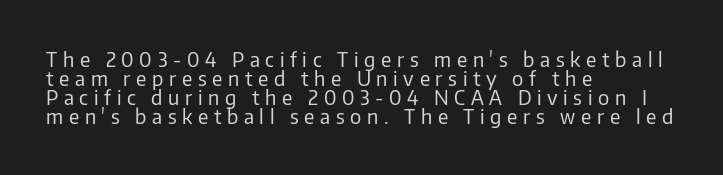
The image shows 20 px text type, upright; set left-aligned, tight line spacing (0.95x), unusually wide letter spacing (+0.28 em), not underlined.
